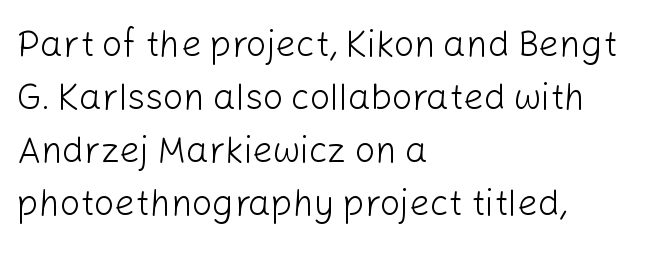
Q: Is the text bold? A: No.
Q: Is the text italic (slanted)? A: No, it is upright.
Q: Is the typeface a serif or a sans-serif typeface? A: Sans-serif.
Q: Is the text underlined? A: No.
Q: How is the paragraph aligned? A: Left-aligned.
Q: Is the spacing between letters normal or unusually wide? A: Normal.
Q: Is the spacing between lines tight, normal or loose? A: Normal.
Q: Width (condensed, normal, or wide)? A: Normal.
Q: Stroke contrast? A: Low.
Q: x-height? A: Medium.
Q: Monospaced? A: No.
